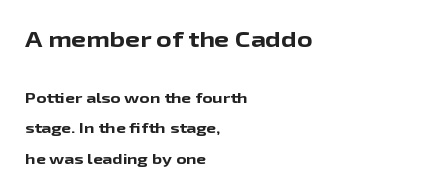
{"italic": "no", "bold": "yes", "underline": "no", "align": "left", "line_spacing": "loose", "line_spacing_ratio": 2.18, "letter_spacing": "normal", "letter_spacing_em": 0.0, "larger_block": "first", "size_ratio": 1.5, "glyph_px": 21}
